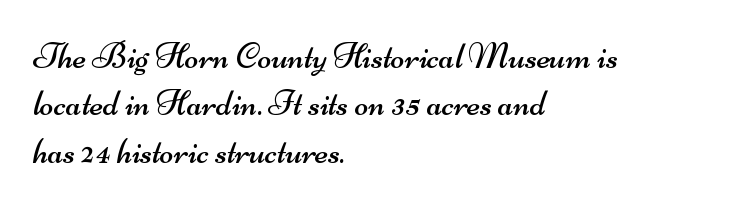
Q: Is the text bold? A: No.
Q: Is the typeface a serif or a sans-serif typeface? A: Sans-serif.
Q: Is the text underlined? A: No.
Q: How is the paragraph aligned? A: Left-aligned.
Q: Is the spacing between letters normal or unusually wide? A: Normal.
Q: Is the spacing between lines tight, normal or loose? A: Normal.
Q: Width (condensed, normal, or wide)? A: Wide.
Q: Stroke contrast? A: Medium.
Q: x-height? A: Small.
Q: Monospaced? A: No.
